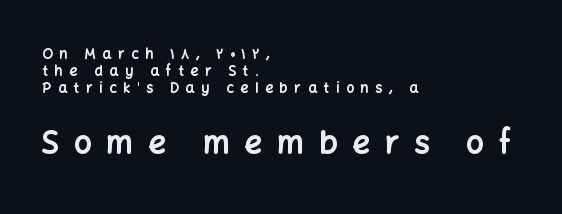
Q: Is the text bold? A: Yes.
Q: Is the text italic (slanted)? A: No, it is upright.
Q: Is the typeface a serif or a sans-serif typeface? A: Sans-serif.
Q: Is the text underlined? A: No.
Q: How is the paragraph aligned? A: Left-aligned.
Q: Is the spacing between letters normal or unusually wide? A: Unusually wide.
Q: Which block of text is set in a larger size, the first (top) or the second (bottom)? A: The second (bottom) one.
Q: Width (condensed, normal, or wide)? A: Normal.
Q: Stroke contrast? A: Low.
Q: x-height? A: Medium.
Q: Monospaced? A: No.
